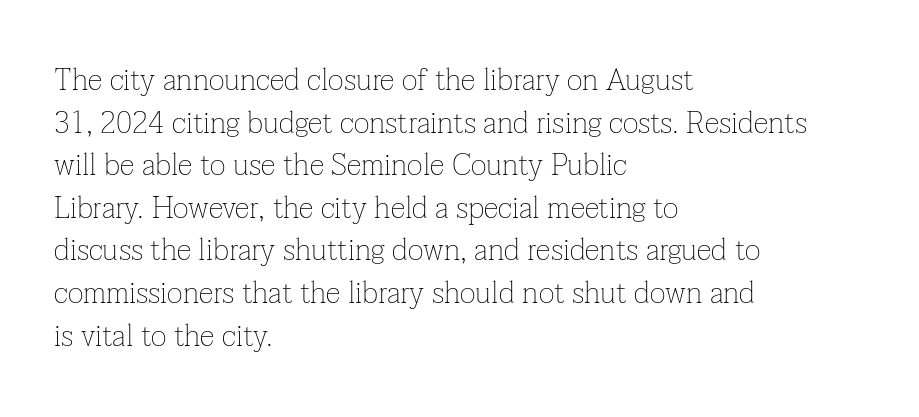
Every row of glyphs begins at an identical x-position on the left. Serif or sans? Serif — the stroke terminals have little feet. Compared with typical body copy, the letter spacing here is the same. The passage shown is not bold in any degree.
